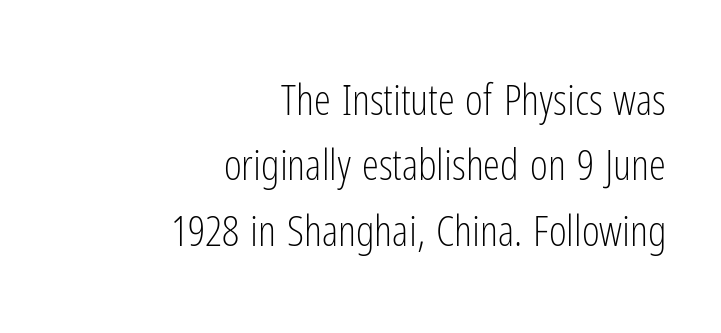
Q: Is the text bold? A: No.
Q: Is the text italic (slanted)? A: No, it is upright.
Q: Is the typeface a serif or a sans-serif typeface? A: Sans-serif.
Q: Is the text underlined? A: No.
Q: How is the paragraph aligned? A: Right-aligned.
Q: Is the spacing between letters normal or unusually wide? A: Normal.
Q: Is the spacing between lines tight, normal or loose? A: Normal.
Q: Width (condensed, normal, or wide)? A: Condensed.
Q: Stroke contrast? A: Low.
Q: x-height? A: Medium.
Q: Monospaced? A: No.
